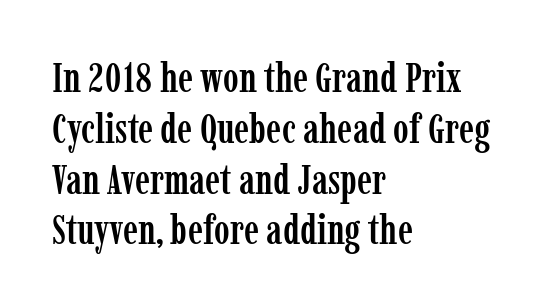
Q: Is the text italic (slanted)? A: No, it is upright.
Q: Is the typeface a serif or a sans-serif typeface? A: Serif.
Q: Is the text underlined? A: No.
Q: How is the paragraph aligned? A: Left-aligned.
Q: Is the spacing between letters normal or unusually wide? A: Normal.
Q: Width (condensed, normal, or wide)? A: Condensed.
Q: Stroke contrast? A: Low.
Q: x-height? A: Medium.
Q: Monospaced? A: No.
